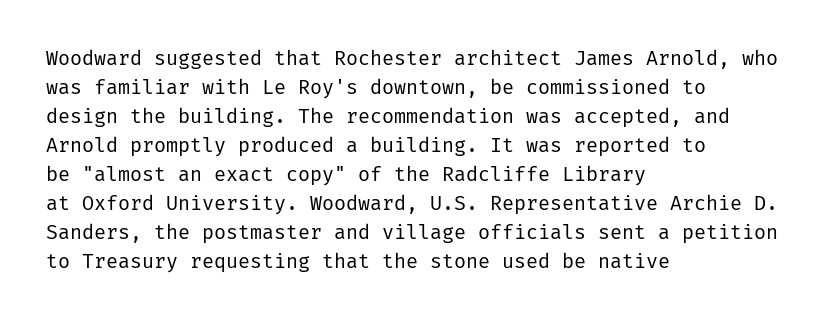
Beneath every word, the page is bare. Stems here are at most as thick as an everyday book face. When letters stand straight like this, we call the style roman or upright. This rendering leaves character spacing at its baseline value. The rendering uses a moderate line-height, typical for paragraphs.
